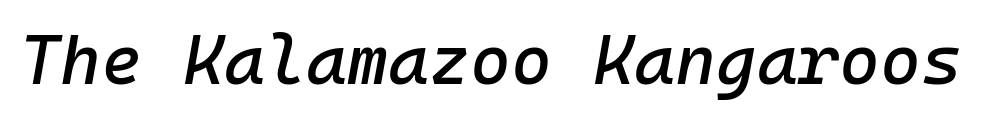
{"italic": "yes", "lean": "right", "slant_degrees": 10, "width": "normal", "stroke_contrast": "low", "x_height": "medium", "monospaced": "yes", "underline": "no", "letter_spacing": "normal", "letter_spacing_em": 0.0, "glyph_px": 70}
